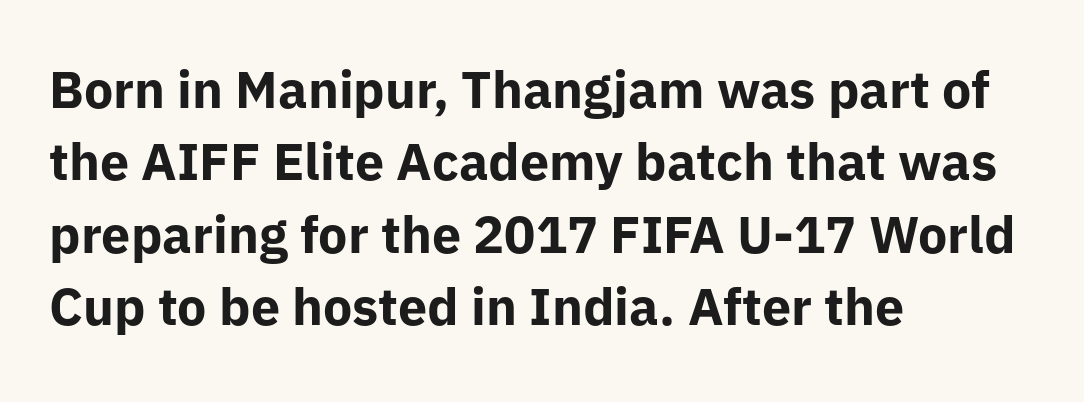
Q: Is the text bold? A: Yes.
Q: Is the text italic (slanted)? A: No, it is upright.
Q: Is the typeface a serif or a sans-serif typeface? A: Sans-serif.
Q: Is the text underlined? A: No.
Q: How is the paragraph aligned? A: Left-aligned.
Q: Is the spacing between letters normal or unusually wide? A: Normal.
Q: Is the spacing between lines tight, normal or loose? A: Normal.
Q: Width (condensed, normal, or wide)? A: Normal.
Q: Stroke contrast? A: Low.
Q: x-height? A: Medium.
Q: Monospaced? A: No.
